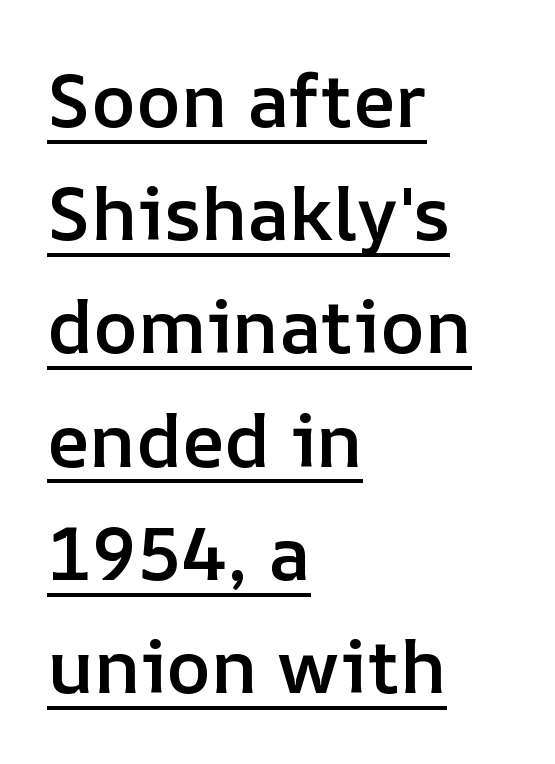
{"italic": "no", "bold": "semi", "weight": "semibold", "width": "normal", "stroke_contrast": "low", "x_height": "medium", "monospaced": "no", "underline": "yes", "align": "left", "line_spacing": "normal", "line_spacing_ratio": 1.51, "letter_spacing": "normal", "letter_spacing_em": 0.0, "glyph_px": 75}
